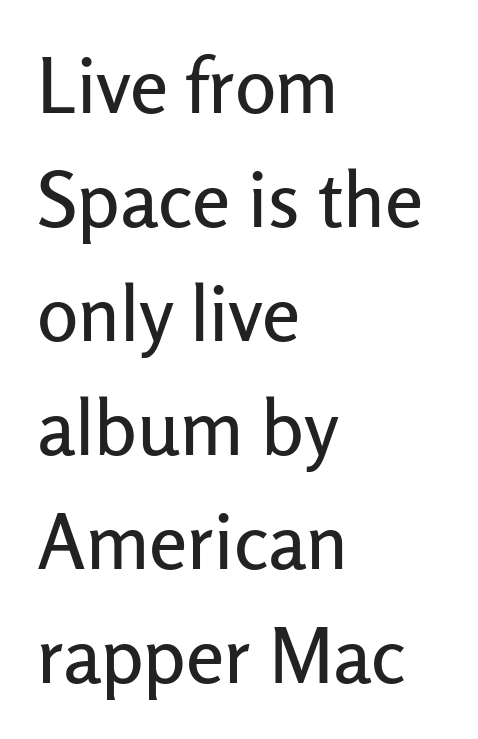
Every character sits straight up, as roman type does. Leading: standard. A classic flush-left, rag-right setting is used for this passage. No feet cap the strokes, marking this as sans-serif type. The letters sit at their default tracking, neither squeezed nor spread.
